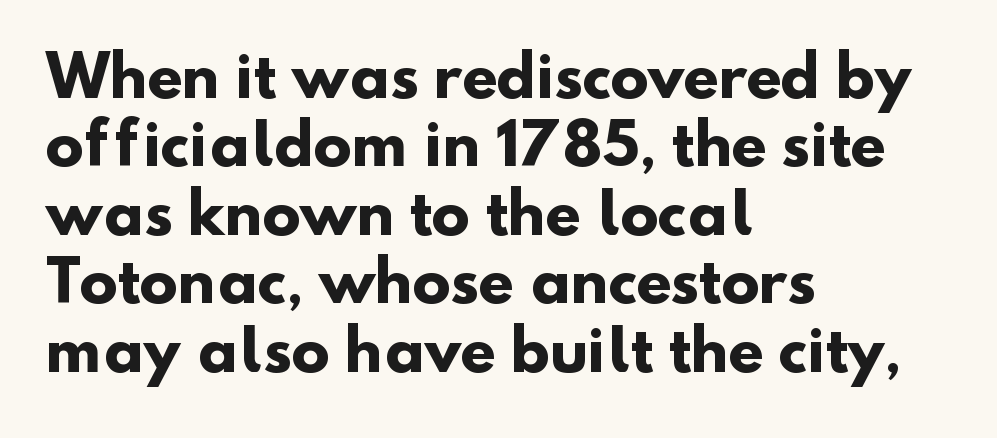
Q: Is the text bold? A: Yes.
Q: Is the typeface a serif or a sans-serif typeface? A: Sans-serif.
Q: Is the text underlined? A: No.
Q: How is the paragraph aligned? A: Left-aligned.
Q: Is the spacing between letters normal or unusually wide? A: Normal.
Q: Width (condensed, normal, or wide)? A: Normal.
Q: Stroke contrast? A: Low.
Q: x-height? A: Small.
Q: Monospaced? A: No.
